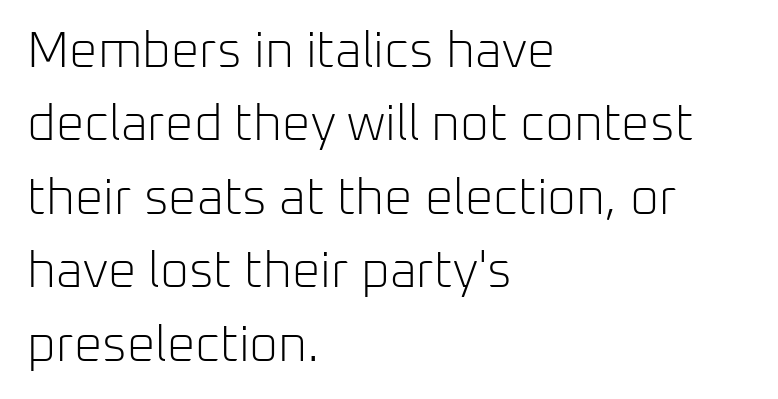
Q: Is the text bold? A: No.
Q: Is the text italic (slanted)? A: No, it is upright.
Q: Is the typeface a serif or a sans-serif typeface? A: Sans-serif.
Q: Is the text underlined? A: No.
Q: How is the paragraph aligned? A: Left-aligned.
Q: Is the spacing between letters normal or unusually wide? A: Normal.
Q: Is the spacing between lines tight, normal or loose? A: Normal.
Q: Width (condensed, normal, or wide)? A: Normal.
Q: Stroke contrast? A: Low.
Q: x-height? A: Medium.
Q: Monospaced? A: No.
